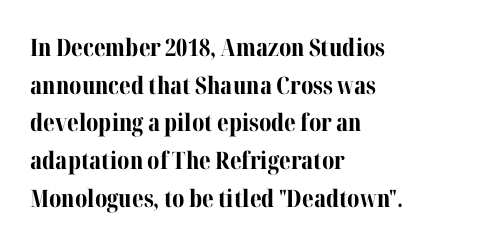
Q: Is the text bold? A: Yes.
Q: Is the text italic (slanted)? A: No, it is upright.
Q: Is the text underlined? A: No.
Q: How is the paragraph aligned? A: Left-aligned.
Q: Is the spacing between letters normal or unusually wide? A: Normal.
Q: Is the spacing between lines tight, normal or loose? A: Normal.
